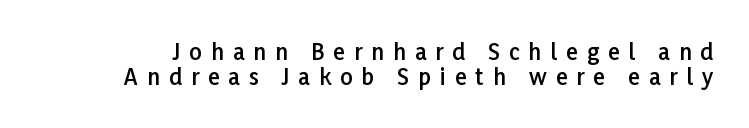
Posture: straight, roman, zero tilt. Nobody drew a line under any word here. Typographic density is moderately raised because the face is semibold. Honestly, the rows look squashed on top of each other. The letterforms stand isolated, each surrounded by extra space.
